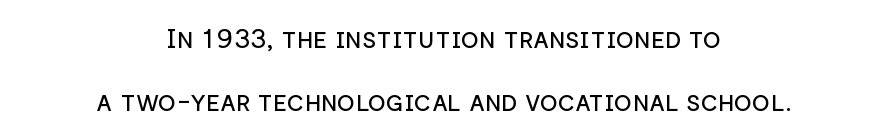
Q: Is the text bold? A: No.
Q: Is the text italic (slanted)? A: No, it is upright.
Q: Is the text underlined? A: No.
Q: How is the paragraph aligned? A: Centered.
Q: Is the spacing between letters normal or unusually wide? A: Normal.
Q: Is the spacing between lines tight, normal or loose? A: Loose.
